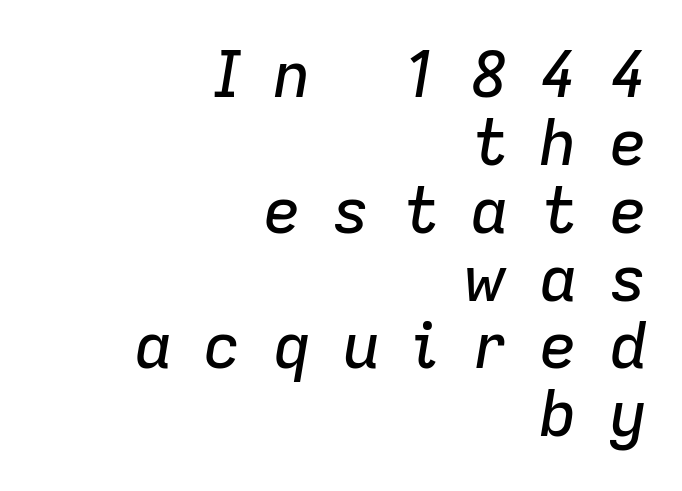
The image shows 64 px text type, italic (leaning right); set right-aligned, tight line spacing (1.06x), unusually wide letter spacing (+0.48 em), not underlined; low stroke contrast and a medium x-height.
